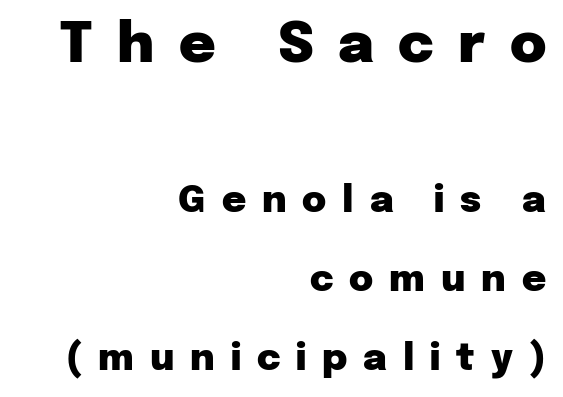
The image shows 56 px heavy sans-serif type, upright; set right-aligned, loose line spacing (2.14x), unusually wide letter spacing (+0.43 em), not underlined; the first (top) block is 1.51x larger; low stroke contrast and a medium x-height.
